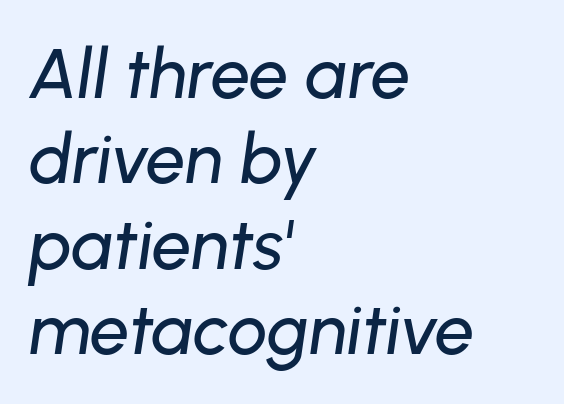
{"italic": "yes", "lean": "right", "slant_degrees": 8, "width": "normal", "stroke_contrast": "low", "x_height": "medium", "monospaced": "no", "underline": "no", "align": "left", "line_spacing_ratio": 1.22, "letter_spacing": "normal", "letter_spacing_em": 0.0, "glyph_px": 70}
